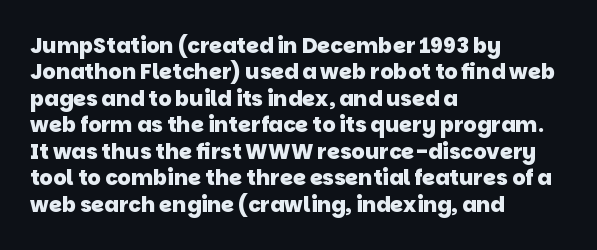
The paragraph shown leans on its left margin. Nobody touched the tracking dial on this one. Whoever set this chose a conventional vertical rhythm. Descender tails drop into unmarked territory.
